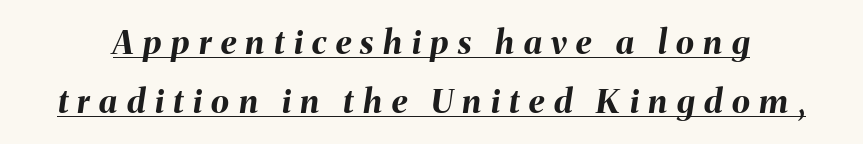
{"italic": "yes", "lean": "right", "slant_degrees": 8, "bold": "yes", "weight": "bold", "width": "normal", "stroke_contrast": "medium", "x_height": "medium", "monospaced": "no", "underline": "yes", "line_spacing_ratio": 1.78, "letter_spacing": "wide", "letter_spacing_em": 0.29, "glyph_px": 33}
